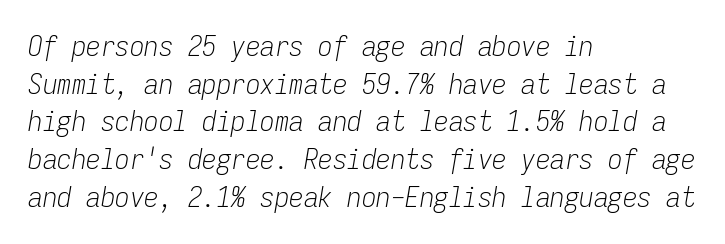
{"italic": "yes", "lean": "right", "slant_degrees": 9, "bold": "no", "weight": "light", "width": "condensed", "stroke_contrast": "low", "x_height": "medium", "monospaced": "yes", "underline": "no", "align": "left", "line_spacing": "normal", "line_spacing_ratio": 1.3, "letter_spacing": "normal", "letter_spacing_em": 0.0, "glyph_px": 29}
